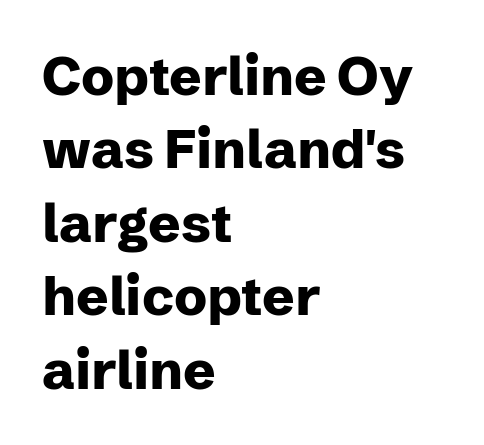
Each new line begins a customary step beneath the previous one. The letters advance in unequal steps, a hallmark of proportional type. A typesetter would label this face a sans. Caption: standard tracking, unaltered. Designer's note — italics off, roman on.
